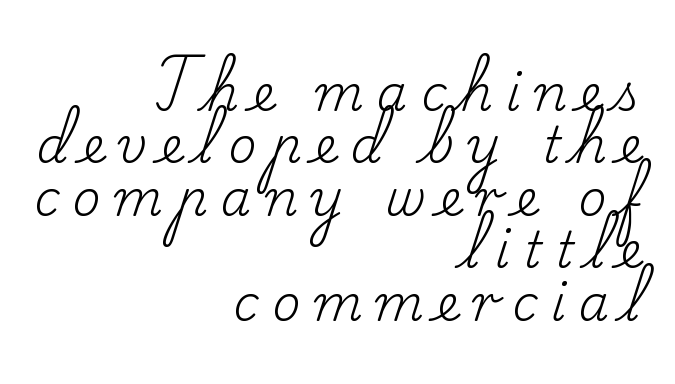
Q: Is the text bold? A: No.
Q: Is the text italic (slanted)? A: Yes.
Q: Is the typeface a serif or a sans-serif typeface? A: Serif.
Q: Is the text underlined? A: No.
Q: How is the paragraph aligned? A: Right-aligned.
Q: Is the spacing between letters normal or unusually wide? A: Unusually wide.
Q: Is the spacing between lines tight, normal or loose? A: Tight.
Q: Width (condensed, normal, or wide)? A: Normal.
Q: Stroke contrast? A: Low.
Q: x-height? A: Small.
Q: Monospaced? A: No.
